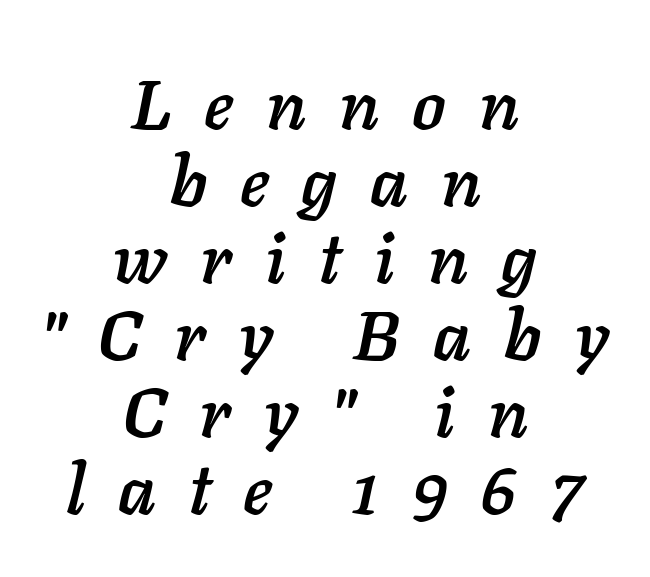
Q: Is the text italic (slanted)? A: Yes, it leans right by about 11 degrees.
Q: Is the text underlined? A: No.
Q: How is the paragraph aligned? A: Centered.
Q: Is the spacing between letters normal or unusually wide? A: Unusually wide.
Q: Is the spacing between lines tight, normal or loose? A: Tight.
Q: Width (condensed, normal, or wide)? A: Normal.
Q: Stroke contrast? A: Low.
Q: x-height? A: Medium.
Q: Monospaced? A: No.
